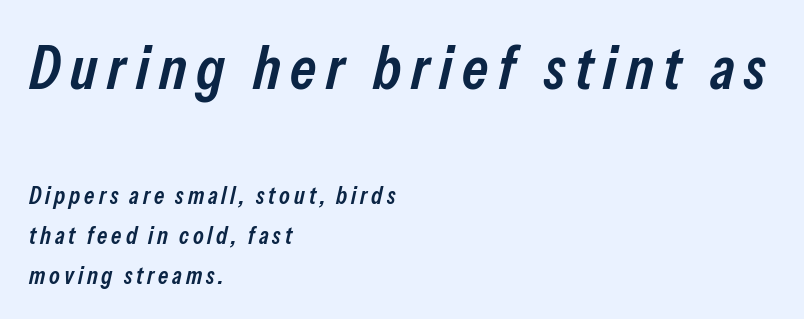
The letters advance in unequal steps, a hallmark of proportional type. Any mark beneath the type? The region is blank. The passage shown stacks its lines at a standard gap. This sample is left-justified, so line endings fall wherever the words run out. The face used here appears at its bigger size in the upper chunk.
